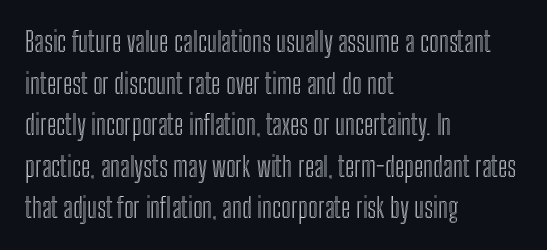
The image shows 27 px text type, upright; set left-aligned, normal line spacing (1.54x), normal letter spacing, not underlined.
